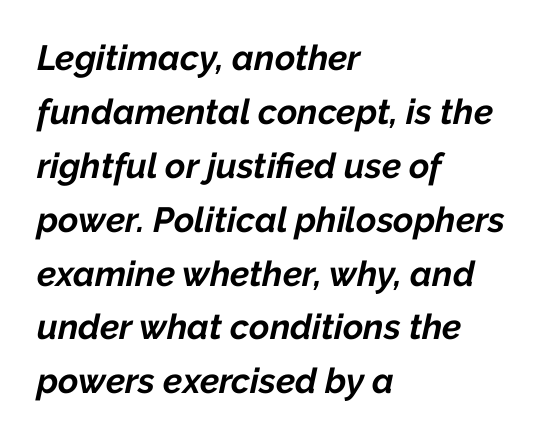
{"italic": "yes", "lean": "right", "slant_degrees": 12, "bold": "yes", "weight": "bold", "width": "normal", "stroke_contrast": "low", "x_height": "medium", "monospaced": "no", "underline": "no", "align": "left", "line_spacing": "normal", "line_spacing_ratio": 1.54, "letter_spacing": "normal", "letter_spacing_em": 0.0, "glyph_px": 35}
